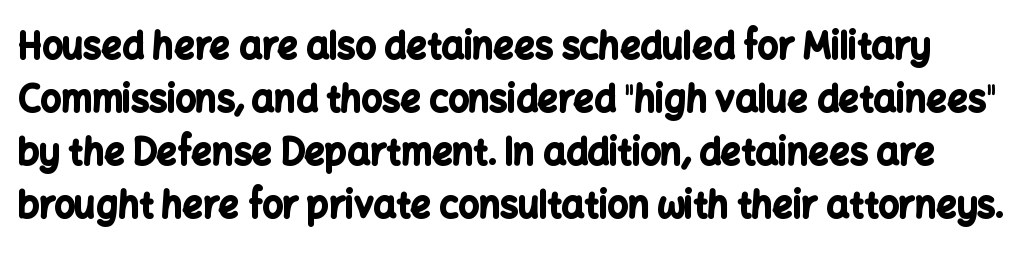
The image shows 36 px bold sans-serif type, upright; set normal line spacing (1.47x), normal letter spacing, not underlined; low stroke contrast and a medium x-height.
